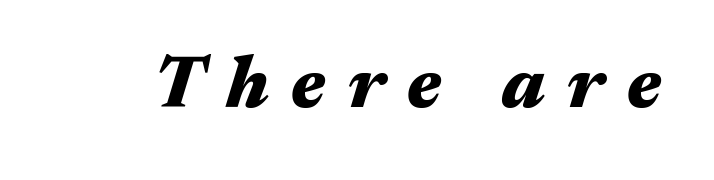
The image shows 73 px heavy, wide type, italic (leaning right); set unusually wide letter spacing (+0.31 em), not underlined; medium stroke contrast and a medium x-height.
